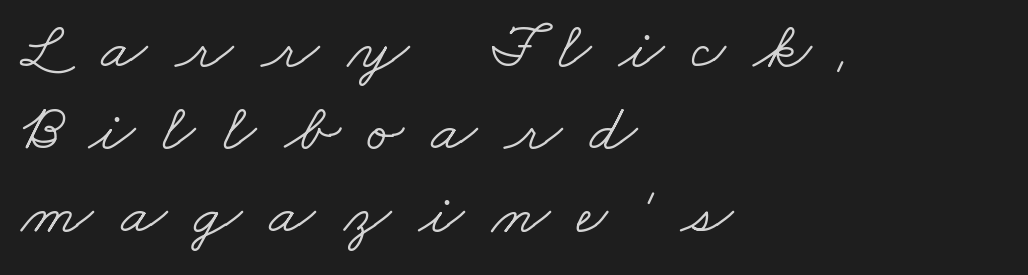
The zone under the glyphs is completely vacant. The weight tops out at a normal text grade. Caption: multi-line text, flush left, ragged right. The passage shown is typed in a proportional face where columns would drift. The letterforms stand isolated, each surrounded by extra space.
